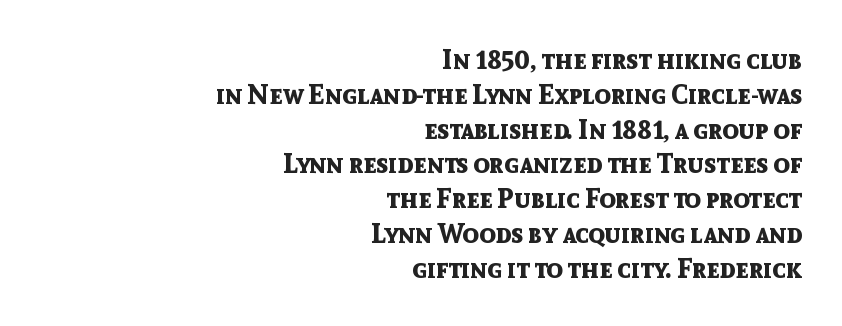
Q: Is the text bold? A: Yes.
Q: Is the text italic (slanted)? A: No, it is upright.
Q: Is the text underlined? A: No.
Q: How is the paragraph aligned? A: Right-aligned.
Q: Is the spacing between letters normal or unusually wide? A: Normal.
Q: Is the spacing between lines tight, normal or loose? A: Normal.
